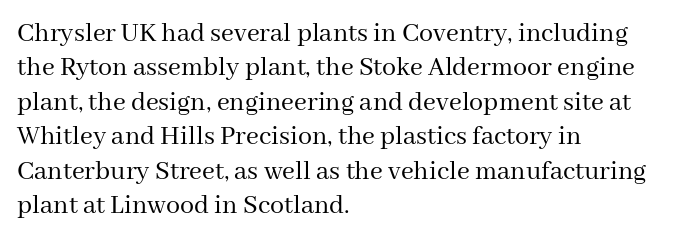
The image shows 28 px regular-weight serif type, upright; set left-aligned, line spacing 1.23x, normal letter spacing, not underlined; medium stroke contrast and a medium x-height.
